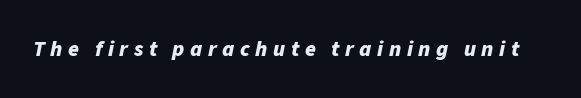
{"italic": "yes", "lean": "right", "slant_degrees": 11, "bold": "yes", "underline": "no", "letter_spacing": "wide", "letter_spacing_em": 0.25, "glyph_px": 22}
